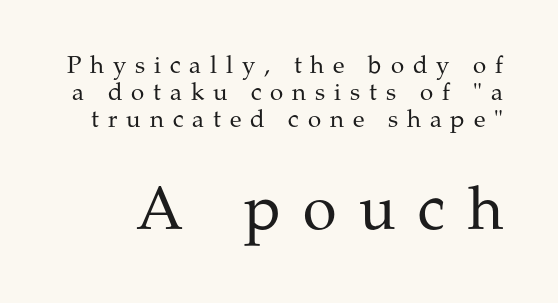
The following chunk of copy outweighs the initial chunk in type size. The rendering uses natural spacing where letterforms have individual widths. Descenders hang freely into open space. The gaps between neighbouring characters are conspicuously large. Ascenders rise straight up at ninety degrees.
